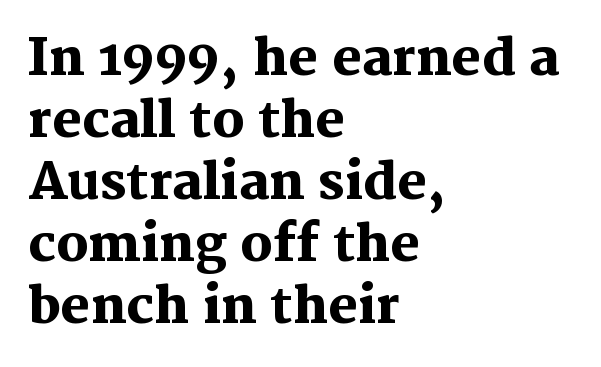
The image shows 50 px heavy serif type, upright; set left-aligned, line spacing 1.24x, normal letter spacing, not underlined; medium stroke contrast and a medium x-height.
